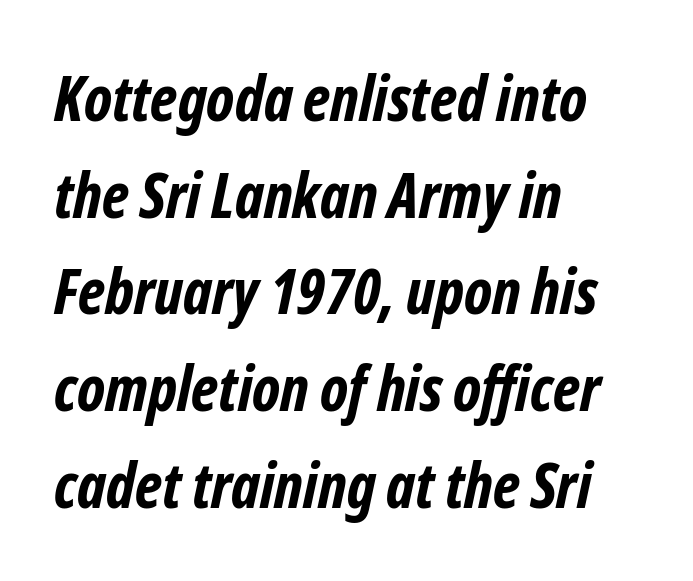
Q: Is the text bold? A: Yes.
Q: Is the typeface a serif or a sans-serif typeface? A: Sans-serif.
Q: Is the text underlined? A: No.
Q: How is the paragraph aligned? A: Left-aligned.
Q: Is the spacing between letters normal or unusually wide? A: Normal.
Q: Is the spacing between lines tight, normal or loose? A: Normal.
Q: Width (condensed, normal, or wide)? A: Condensed.
Q: Stroke contrast? A: Low.
Q: x-height? A: Medium.
Q: Monospaced? A: No.
